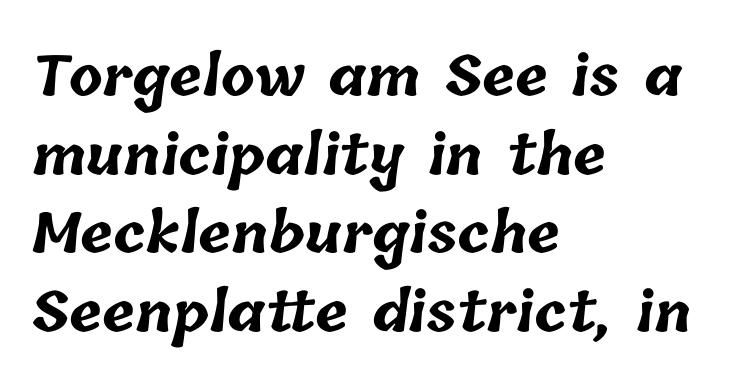
{"bold": "yes", "weight": "bold", "width": "normal", "stroke_contrast": "low", "x_height": "medium", "monospaced": "no", "underline": "no", "align": "left", "line_spacing": "normal", "line_spacing_ratio": 1.43, "letter_spacing": "normal", "letter_spacing_em": 0.0, "glyph_px": 55}
